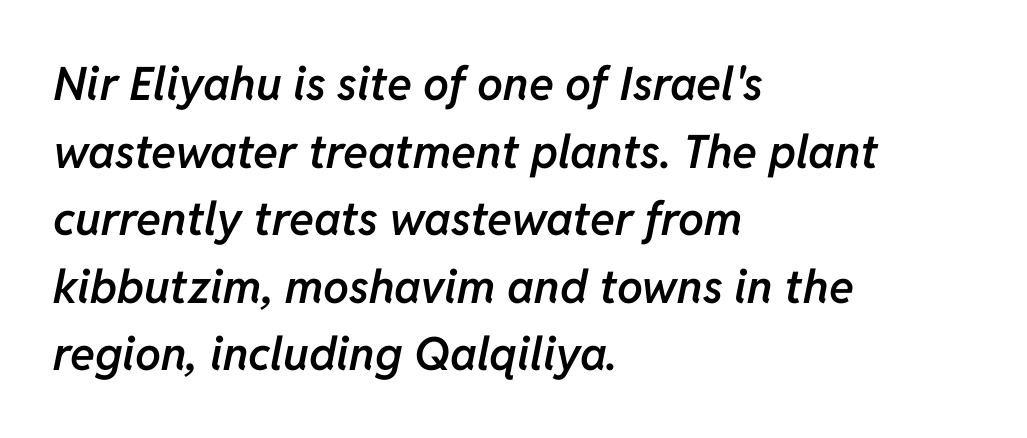
{"italic": "yes", "lean": "right", "slant_degrees": 11, "bold": "semi", "weight": "semibold", "width": "normal", "stroke_contrast": "low", "x_height": "medium", "monospaced": "no", "underline": "no", "align": "left", "line_spacing": "normal", "line_spacing_ratio": 1.47, "letter_spacing": "normal", "letter_spacing_em": 0.0, "glyph_px": 46}
